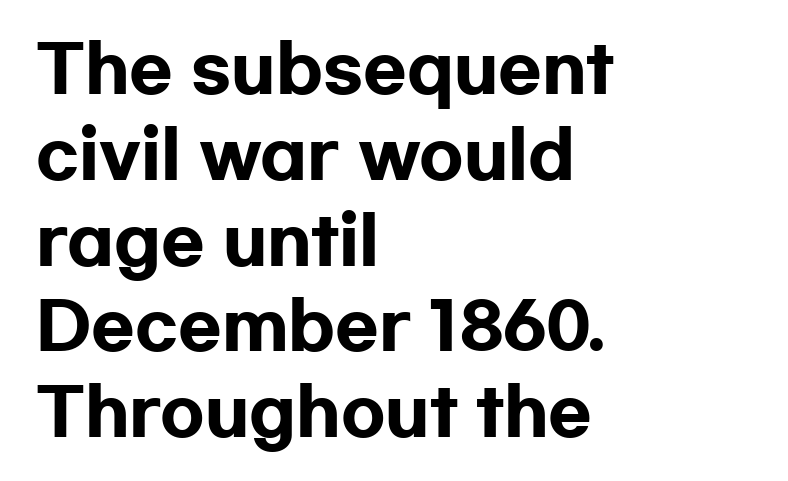
{"serif": "no", "italic": "no", "bold": "yes", "weight": "heavy", "width": "wide", "stroke_contrast": "low", "x_height": "medium", "monospaced": "no", "underline": "no", "align": "left", "line_spacing": "normal", "line_spacing_ratio": 1.34, "letter_spacing": "normal", "letter_spacing_em": 0.0, "glyph_px": 64}
